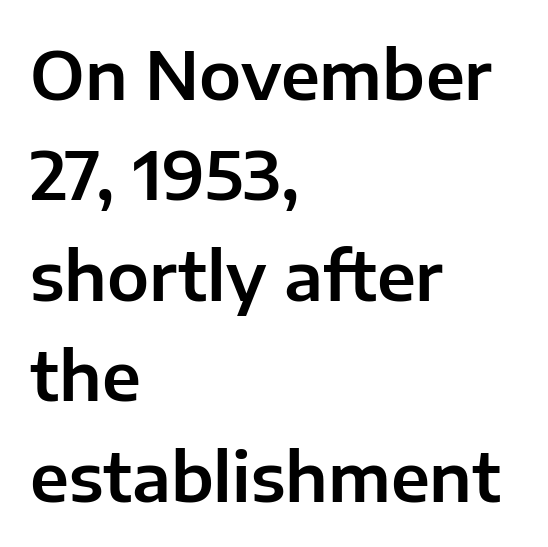
{"serif": "no", "italic": "no", "width": "normal", "stroke_contrast": "low", "x_height": "medium", "monospaced": "no", "underline": "no", "align": "left", "line_spacing": "normal", "line_spacing_ratio": 1.5, "letter_spacing": "normal", "letter_spacing_em": 0.0, "glyph_px": 67}
